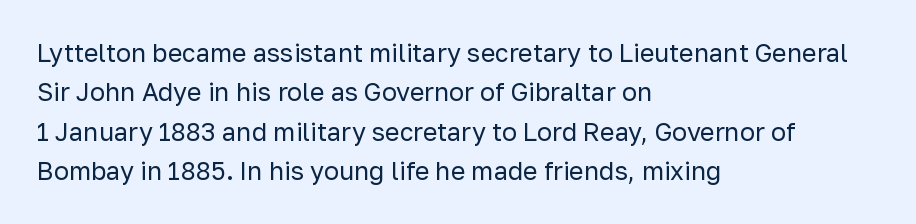
This block has exactly the height ordinary leading produces. Heft: none added — not bold. The face used here is rendered with its standard letterfit. Horizontally, the lines are justified to the leading edge only.
